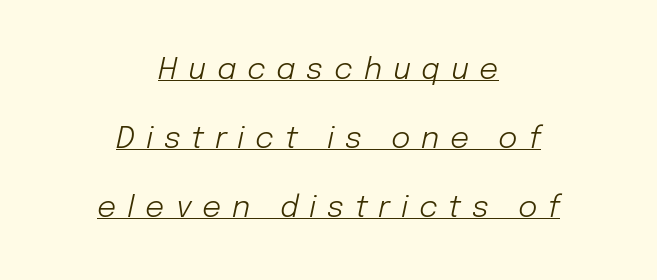
Neither beginnings nor endings align; midpoints do. Stems here are at most as thick as an everyday book face. Someone cranked the tracking dial way up on this one. Character widths vary here, with narrow letters taking less room than wide ones. The line-height multiplier appears high, well above default. A continuous stroke trails under the words, as in a hyperlink.
